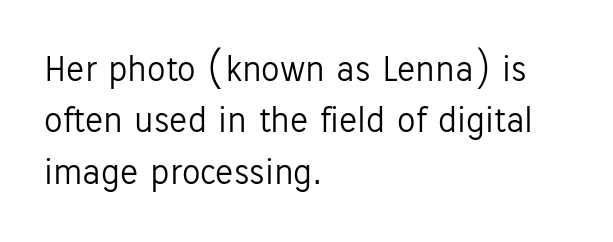
Ascenders rise straight up at ninety degrees. The typeface has the unassuming heft of standard copy or less. Do the characters align in a grid? No, the font is proportional. The horizontal fit of the characters is conventional and even. This rendering employs a face without finishing strokes, i.e., a sans-serif.
